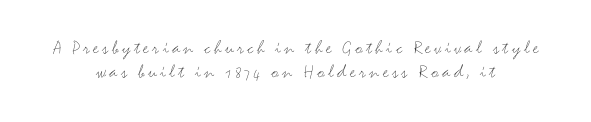
Q: Is the text bold? A: No.
Q: Is the text italic (slanted)? A: Yes.
Q: Is the text underlined? A: No.
Q: How is the paragraph aligned? A: Centered.
